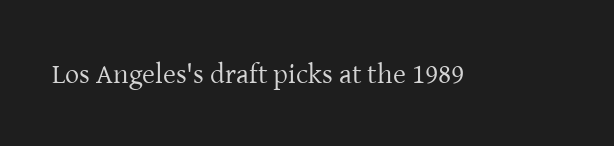
{"serif": "yes", "italic": "no", "bold": "no", "weight": "regular", "width": "normal", "stroke_contrast": "low", "x_height": "medium", "monospaced": "no", "underline": "no", "letter_spacing": "normal", "letter_spacing_em": 0.0, "glyph_px": 28}
